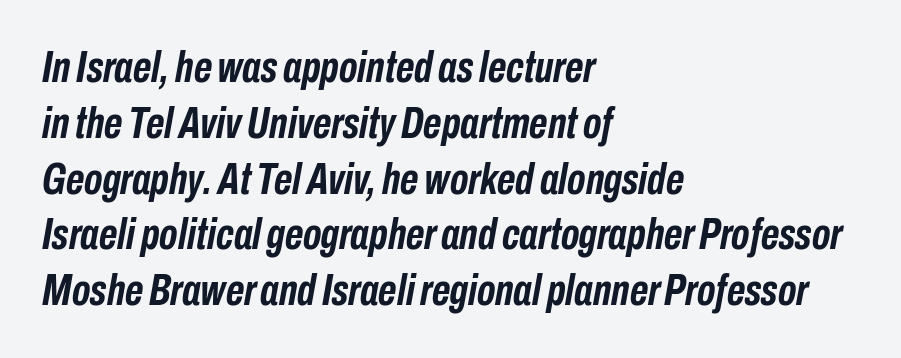
{"italic": "yes", "lean": "right", "slant_degrees": 10, "bold": "yes", "weight": "semibold", "width": "condensed", "stroke_contrast": "low", "x_height": "medium", "monospaced": "no", "underline": "no", "align": "left", "line_spacing_ratio": 1.24, "letter_spacing": "normal", "letter_spacing_em": 0.0, "glyph_px": 45}
